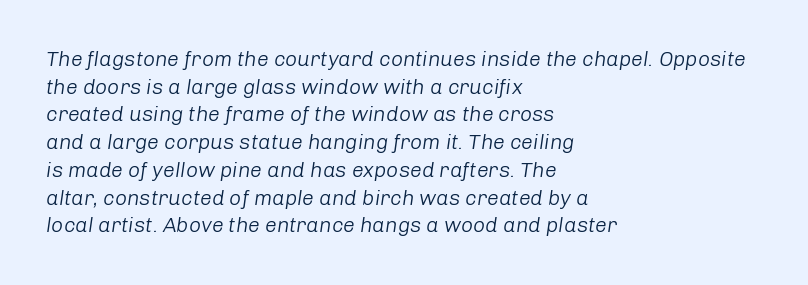
{"italic": "yes", "lean": "right", "slant_degrees": 8, "bold": "no", "underline": "no", "align": "left", "line_spacing": "normal", "line_spacing_ratio": 1.32, "letter_spacing": "normal", "letter_spacing_em": 0.0, "glyph_px": 21}
